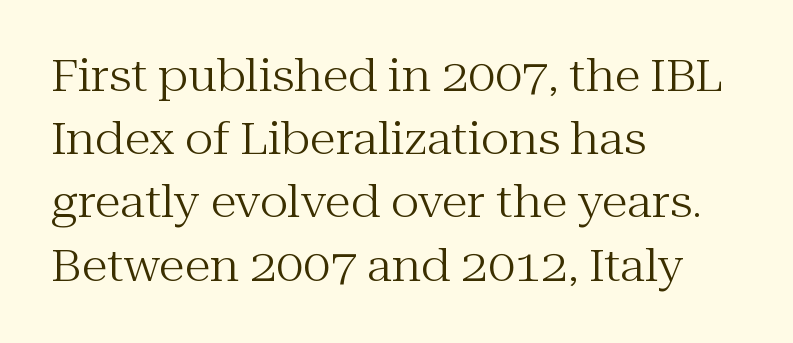
Lines of text with bare space underneath. When letters stand straight like this, we call the style roman or upright. Note: serifs present on the glyphs. The block of text has a typical density, with ordinary space between rows.
